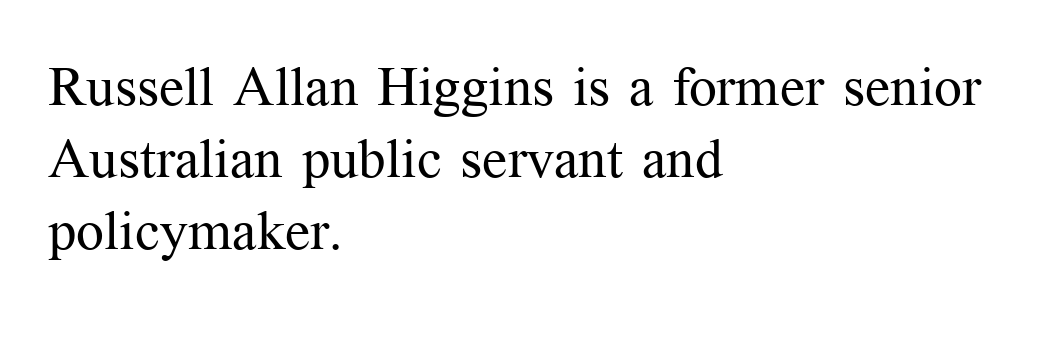
Q: Is the text bold? A: No.
Q: Is the text italic (slanted)? A: No, it is upright.
Q: Is the typeface a serif or a sans-serif typeface? A: Serif.
Q: Is the text underlined? A: No.
Q: How is the paragraph aligned? A: Left-aligned.
Q: Is the spacing between letters normal or unusually wide? A: Normal.
Q: Is the spacing between lines tight, normal or loose? A: Normal.
Q: Width (condensed, normal, or wide)? A: Normal.
Q: Stroke contrast? A: Medium.
Q: x-height? A: Medium.
Q: Monospaced? A: No.
